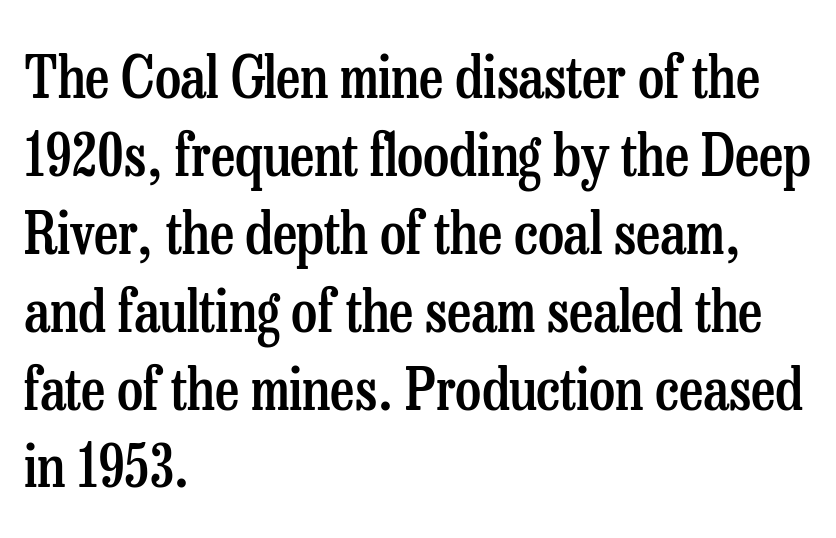
Q: Is the text bold? A: Semi-bold.
Q: Is the text italic (slanted)? A: No, it is upright.
Q: Is the typeface a serif or a sans-serif typeface? A: Serif.
Q: Is the text underlined? A: No.
Q: How is the paragraph aligned? A: Left-aligned.
Q: Is the spacing between letters normal or unusually wide? A: Normal.
Q: Is the spacing between lines tight, normal or loose? A: Normal.
Q: Width (condensed, normal, or wide)? A: Condensed.
Q: Stroke contrast? A: Low.
Q: x-height? A: Medium.
Q: Monospaced? A: No.
